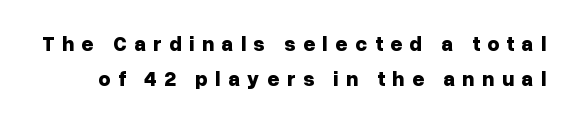
{"italic": "no", "bold": "yes", "underline": "no", "line_spacing": "normal", "line_spacing_ratio": 1.65, "letter_spacing": "wide", "letter_spacing_em": 0.35, "glyph_px": 21}
